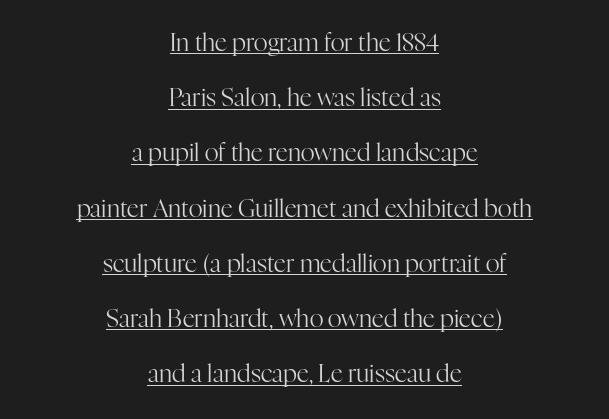
Q: Is the text bold? A: No.
Q: Is the text italic (slanted)? A: No, it is upright.
Q: Is the text underlined? A: Yes.
Q: How is the paragraph aligned? A: Centered.
Q: Is the spacing between letters normal or unusually wide? A: Normal.
Q: Is the spacing between lines tight, normal or loose? A: Loose.
